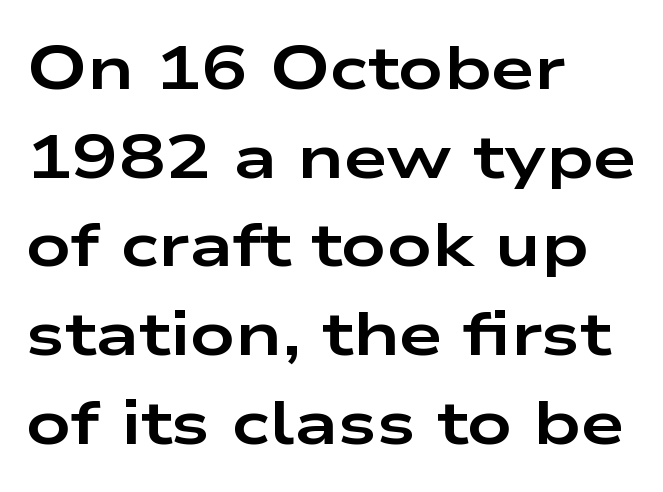
Q: Is the text bold? A: Yes.
Q: Is the text italic (slanted)? A: No, it is upright.
Q: Is the typeface a serif or a sans-serif typeface? A: Sans-serif.
Q: Is the text underlined? A: No.
Q: How is the paragraph aligned? A: Left-aligned.
Q: Is the spacing between letters normal or unusually wide? A: Normal.
Q: Is the spacing between lines tight, normal or loose? A: Normal.
Q: Width (condensed, normal, or wide)? A: Wide.
Q: Stroke contrast? A: Low.
Q: x-height? A: Medium.
Q: Monospaced? A: No.
